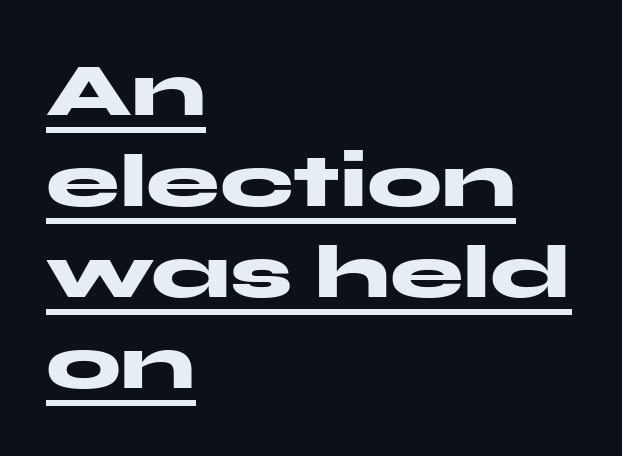
Look at the tracking — it's just the regular setting, nothing added. If you drew a line through each stem, it would be perfectly vertical. This rendering features underlined lettering. Every letter is thick-stroked: bold, no question.
